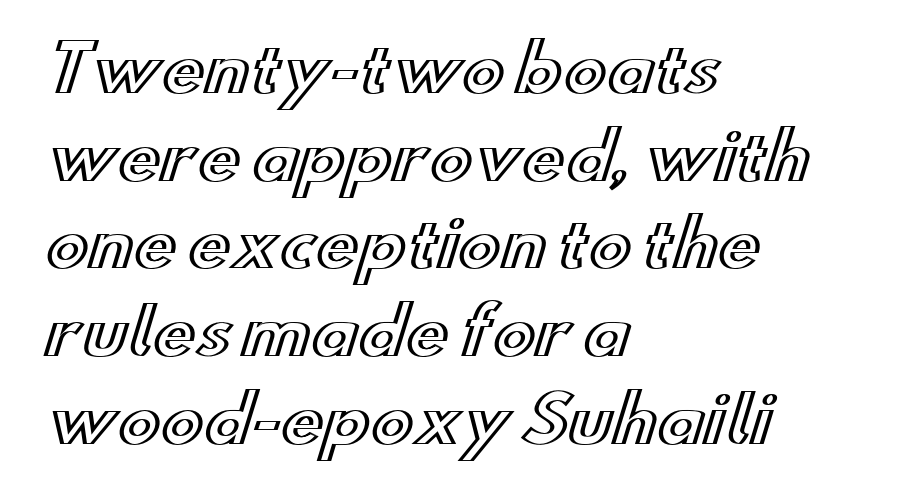
Typeset ragged right — the left edge is the straight one. The gap between lines stays unmarked. Is there much room between lines? A standard amount, neither cramped nor airy. Standard letterfit; no display-style spreading of the glyphs.
